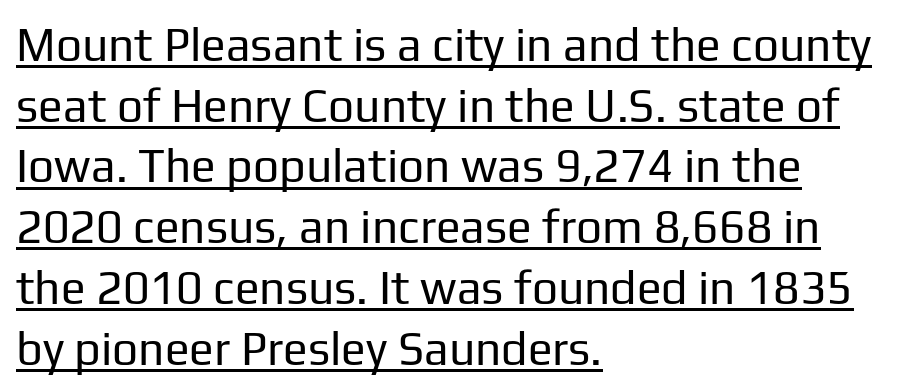
The space between consecutive lines is moderate. Each letter's strokes conclude bluntly, with no projecting serifs. When letters stand straight like this, we call the style roman or upright. The ragged edge is on the right, which tells us the setting is flush left. This is not heavy type; no bold has been used.
